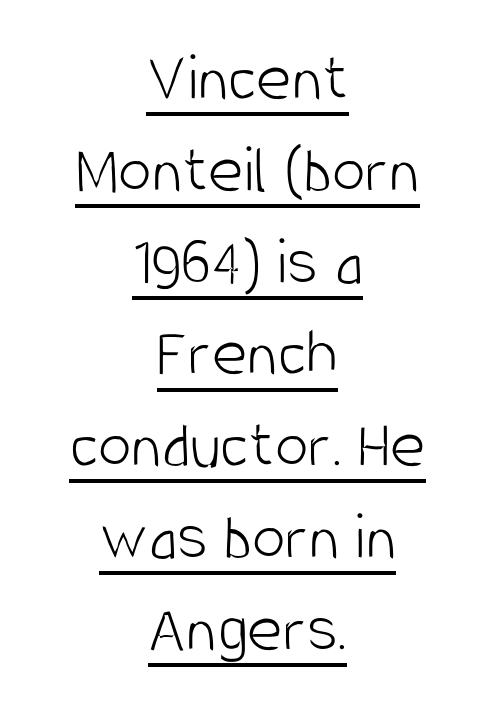
You can tell it's not italic because the verticals are truly vertical. Font category for this specimen: sans-serif. This reads as an unemphasized weight, regular at the heaviest. The leading is moderate, giving the passage an even texture. Looks like someone drew a line under every word here. In CSS terms this would be text-align: center.
